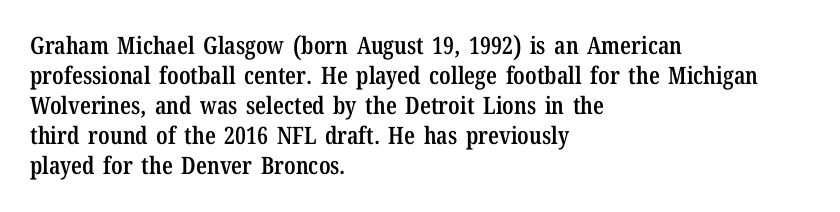
{"italic": "no", "bold": "semi", "underline": "no", "align": "left", "line_spacing": "normal", "line_spacing_ratio": 1.25, "letter_spacing": "normal", "letter_spacing_em": 0.0, "glyph_px": 24}
